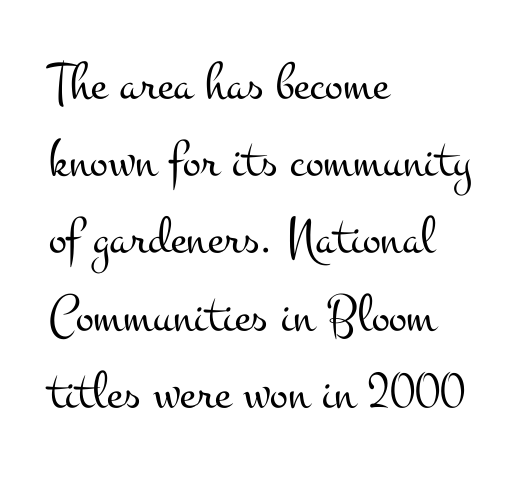
Think of a printed novel: that variable character pitch is what you see here. Each new line begins a customary step beneath the previous one. The specimen omits any rule beneath the text block's lines. Inter-character spacing is left at the font's built-in metrics.
